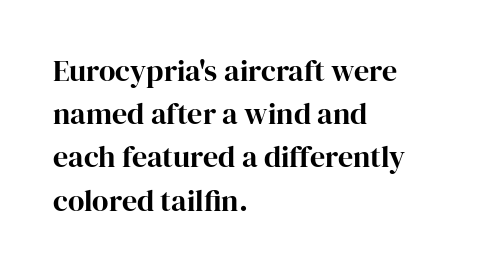
The face used here is proportionally spaced, like ordinary book or web type. Horizontal alignment here is leftward, the default for most running prose. The line-height multiplier appears to be the usual default. In terms of letterform style, serifs are clearly present. Italic: no, the glyphs are upright roman. Nobody drew a line under any word here.
